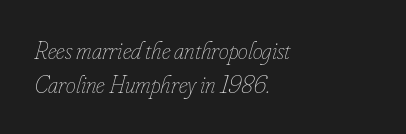
Q: Is the text bold? A: No.
Q: Is the text italic (slanted)? A: Yes, it leans right by about 16 degrees.
Q: Is the text underlined? A: No.
Q: How is the paragraph aligned? A: Left-aligned.
Q: Is the spacing between letters normal or unusually wide? A: Normal.
Q: Is the spacing between lines tight, normal or loose? A: Normal.
